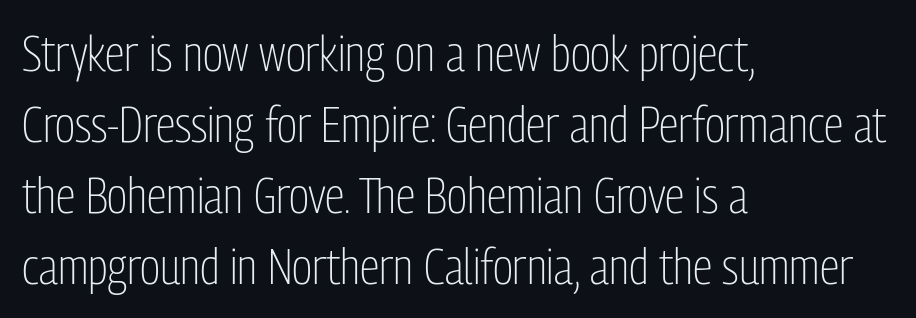
The image shows 50 px light, condensed sans-serif type, upright; set left-aligned, normal line spacing (1.42x), normal letter spacing, not underlined; low stroke contrast and a medium x-height.
